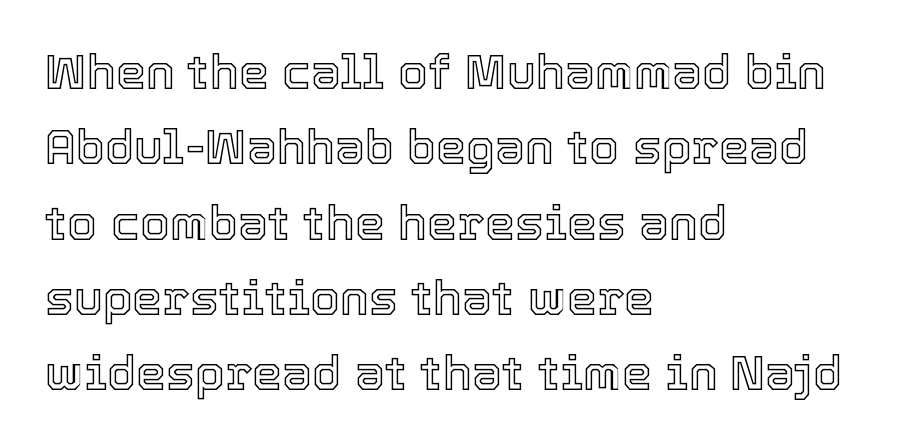
{"italic": "no", "width": "normal", "x_height": "medium", "monospaced": "no", "underline": "no", "align": "left", "line_spacing": "normal", "line_spacing_ratio": 1.57, "letter_spacing": "normal", "letter_spacing_em": 0.0, "glyph_px": 48}
